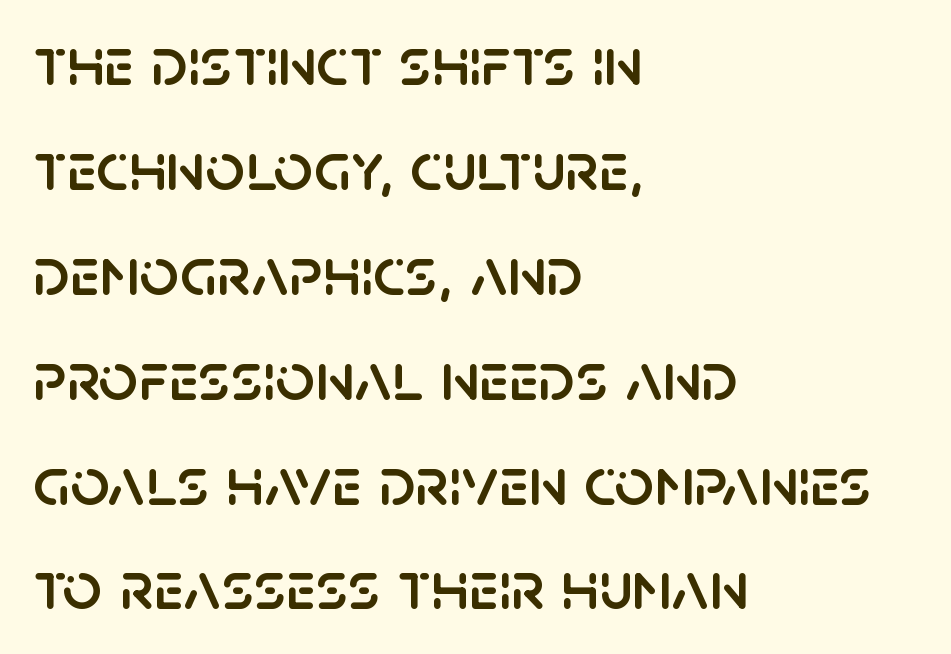
The letterforms sit shoulder to shoulder at normal distance. Is this a sans? Yes — the strokes have no serifs. The space beneath each line is pristine and unruled. The passage is arranged the way most books set body copy — flush left.
